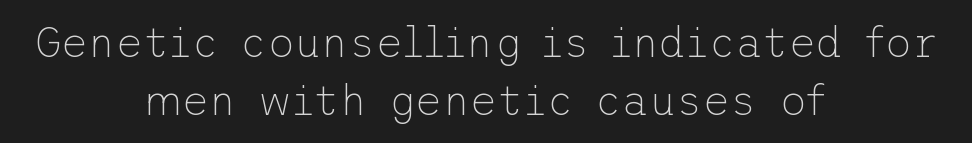
The image shows 42 px thin sans-serif type, upright; set centered, normal line spacing (1.37x), normal letter spacing, not underlined; low stroke contrast and a medium x-height.
